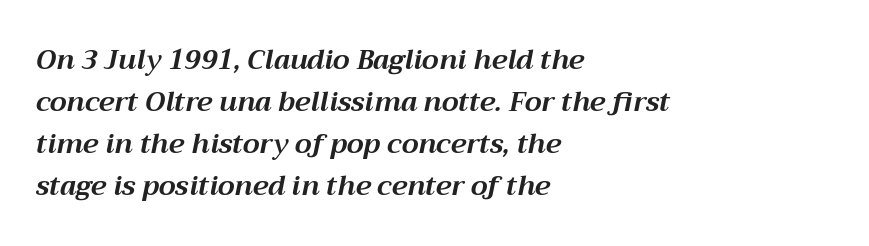
The image shows 27 px bold type, italic (leaning right); set left-aligned, normal line spacing (1.55x), normal letter spacing, not underlined.
